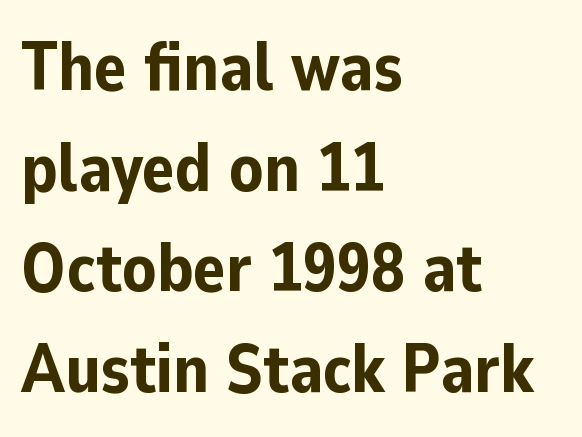
The image shows 68 px bold sans-serif type, upright; set left-aligned, normal line spacing (1.48x), normal letter spacing, not underlined; low stroke contrast and a medium x-height.
